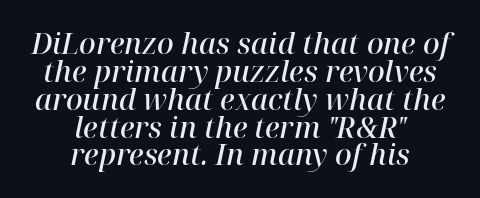
The line texture is even and compact thanks to regular tracking. Summary of vertical rhythm: compact, with narrow interline spacing. Look at the bottom of the vertical strokes: they flare into serifs here. An italicized treatment has been applied to the whole sample.
